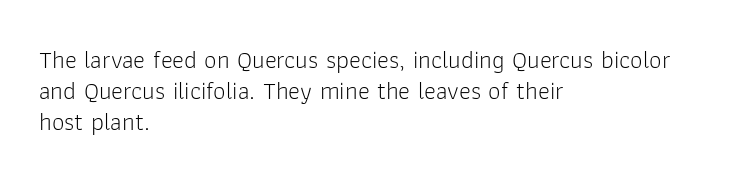
Q: Is the text bold? A: No.
Q: Is the text italic (slanted)? A: No, it is upright.
Q: Is the text underlined? A: No.
Q: How is the paragraph aligned? A: Left-aligned.
Q: Is the spacing between letters normal or unusually wide? A: Normal.
